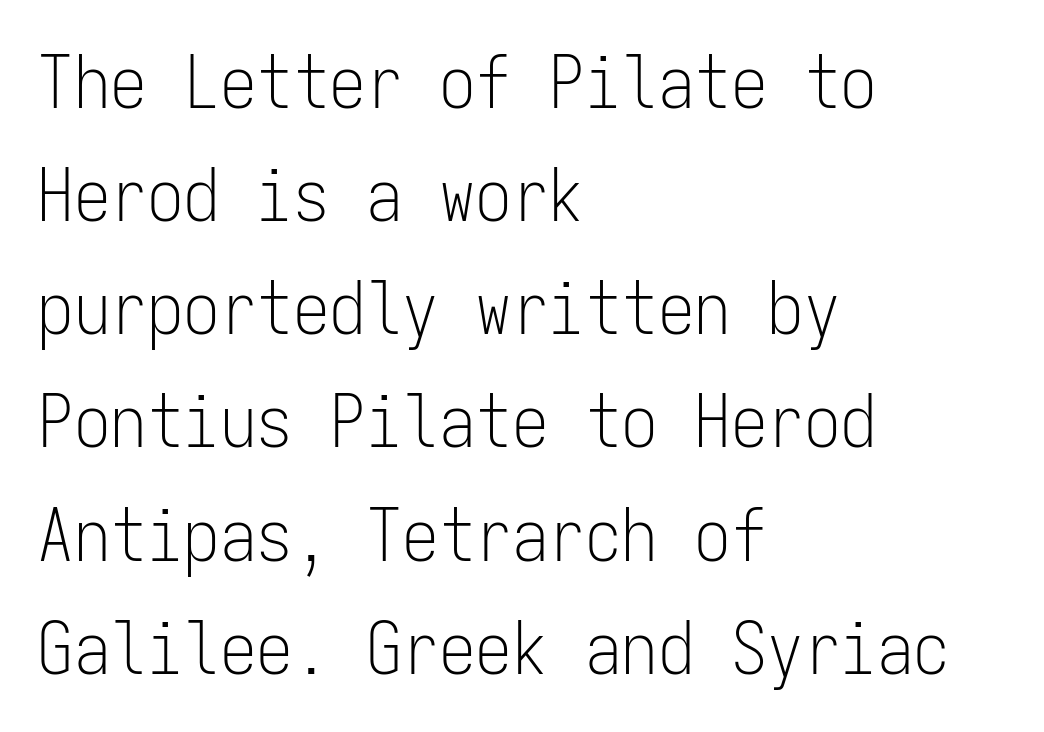
The image shows 73 px light, condensed sans-serif type, upright, monospaced; set left-aligned, normal line spacing (1.55x), normal letter spacing, not underlined; low stroke contrast and a medium x-height.
